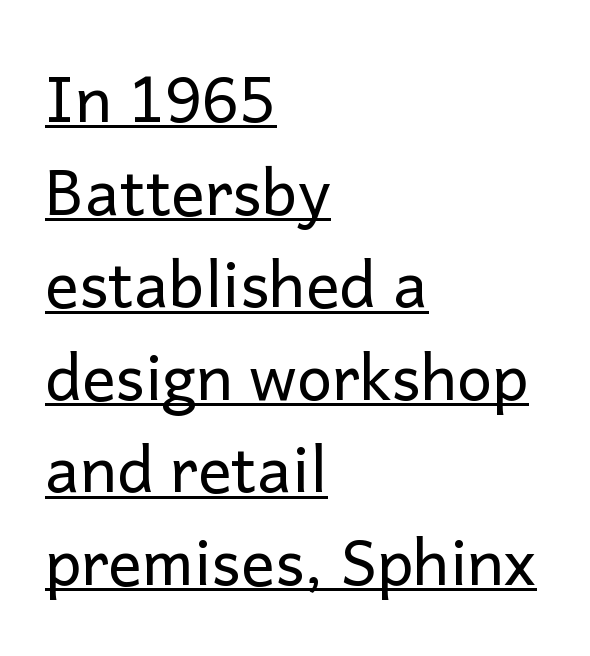
Q: Is the text bold? A: No.
Q: Is the text italic (slanted)? A: No, it is upright.
Q: Is the typeface a serif or a sans-serif typeface? A: Sans-serif.
Q: Is the text underlined? A: Yes.
Q: How is the paragraph aligned? A: Left-aligned.
Q: Is the spacing between letters normal or unusually wide? A: Normal.
Q: Is the spacing between lines tight, normal or loose? A: Normal.
Q: Width (condensed, normal, or wide)? A: Normal.
Q: Stroke contrast? A: Low.
Q: x-height? A: Medium.
Q: Monospaced? A: No.
